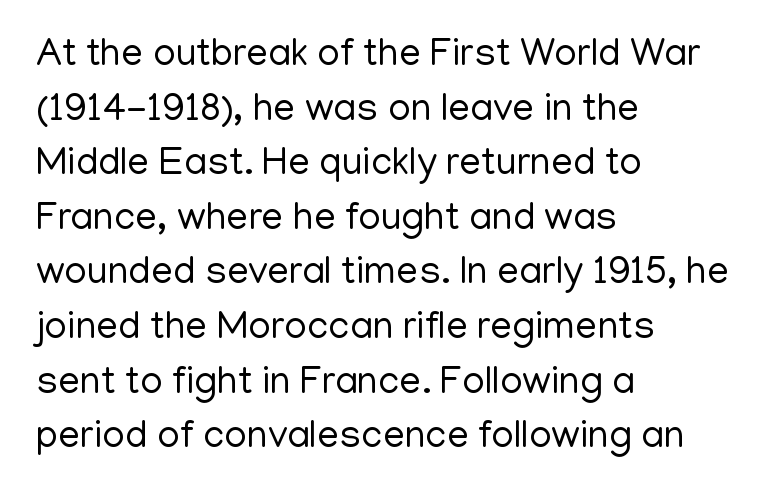
The image shows 39 px regular-weight sans-serif type, upright; set left-aligned, normal line spacing (1.4x), normal letter spacing, not underlined; low stroke contrast and a medium x-height.
